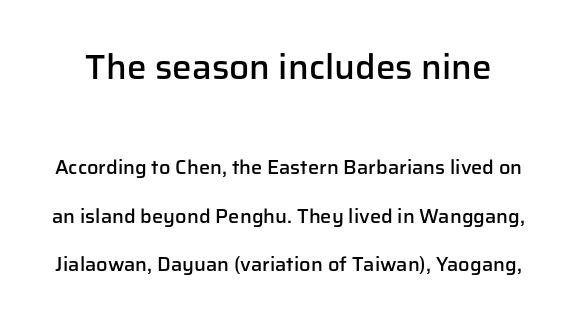
This sample trades compactness for vertical openness between lines. Here the glyphs are tracked normally, forming tight word shapes. Reading top to bottom, the characters get smaller at the block break. Notice the strokes are somewhat thickened but not fully heavy: this is a semibold.
